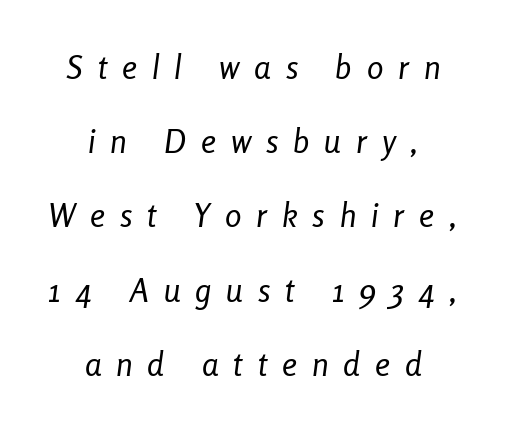
Q: Is the text bold? A: No.
Q: Is the text italic (slanted)? A: Yes, it leans right by about 8 degrees.
Q: Is the text underlined? A: No.
Q: How is the paragraph aligned? A: Centered.
Q: Is the spacing between letters normal or unusually wide? A: Unusually wide.
Q: Is the spacing between lines tight, normal or loose? A: Loose.
Q: Width (condensed, normal, or wide)? A: Condensed.
Q: Stroke contrast? A: Low.
Q: x-height? A: Medium.
Q: Monospaced? A: No.
